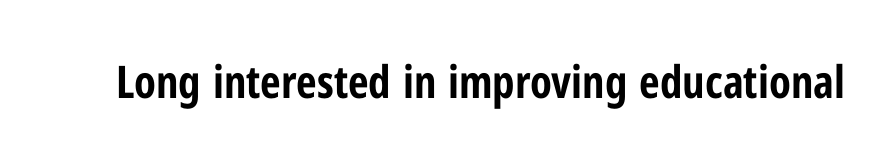
Think of a printed novel: that variable character pitch is what you see here. Quick note: underline off. Are there feet on the stems? There aren't — it's a sans. In terms of letterspacing, this is plain default setting.
